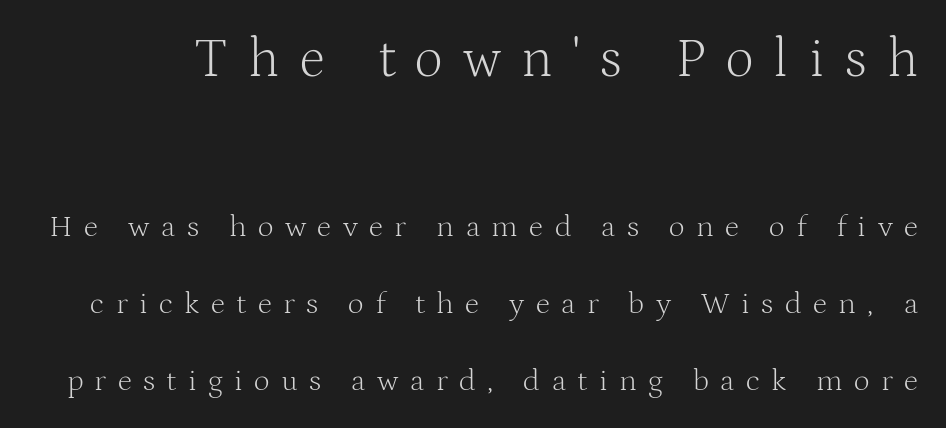
The image shows 55 px light serif type, upright; set loose line spacing (2.49x), unusually wide letter spacing (+0.37 em), not underlined; the first (top) block is 1.77x larger; medium stroke contrast and a medium x-height.
